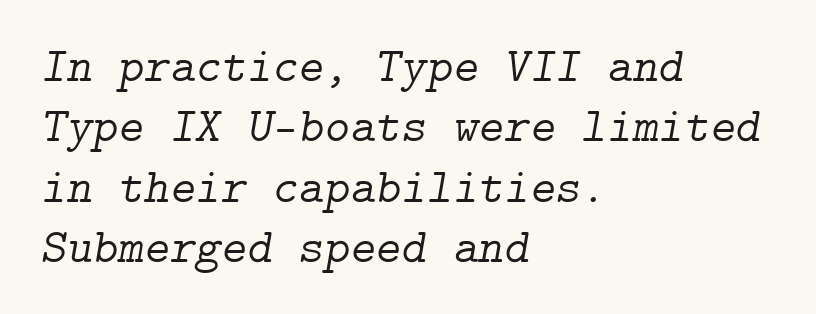
The image shows 49 px light serif type, italic (leaning right); set left-aligned, line spacing 1.23x, normal letter spacing, not underlined; low stroke contrast and a medium x-height.
